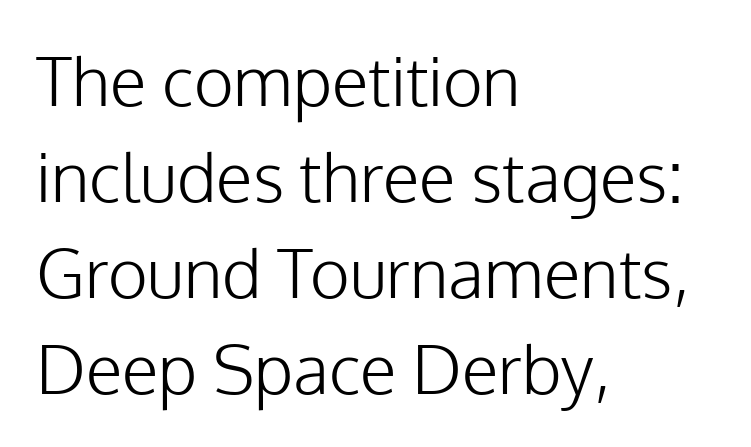
{"serif": "no", "italic": "no", "bold": "no", "weight": "light", "width": "normal", "stroke_contrast": "low", "x_height": "medium", "monospaced": "no", "underline": "no", "align": "left", "line_spacing": "normal", "line_spacing_ratio": 1.41, "letter_spacing": "normal", "letter_spacing_em": 0.0, "glyph_px": 68}
